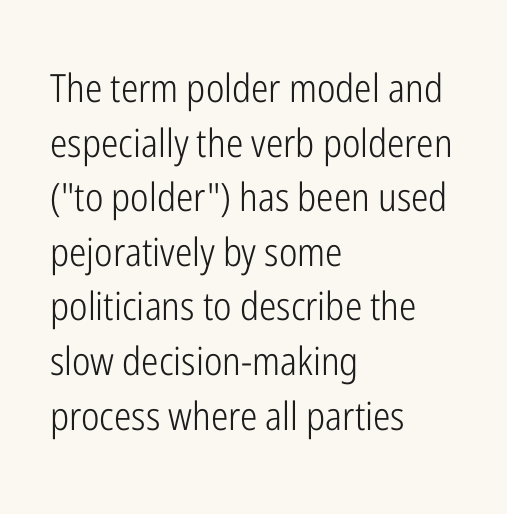
{"serif": "no", "italic": "no", "bold": "no", "weight": "light", "width": "condensed", "stroke_contrast": "low", "x_height": "medium", "monospaced": "no", "underline": "no", "align": "left", "line_spacing": "normal", "line_spacing_ratio": 1.4, "letter_spacing": "normal", "letter_spacing_em": 0.0, "glyph_px": 39}
